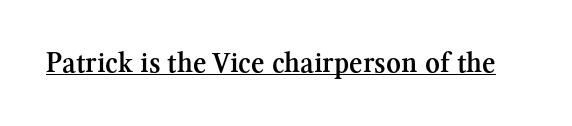
{"serif": "yes", "italic": "no", "bold": "semi", "weight": "semibold", "width": "normal", "stroke_contrast": "medium", "x_height": "medium", "monospaced": "no", "underline": "yes", "letter_spacing": "normal", "letter_spacing_em": 0.0, "glyph_px": 29}
